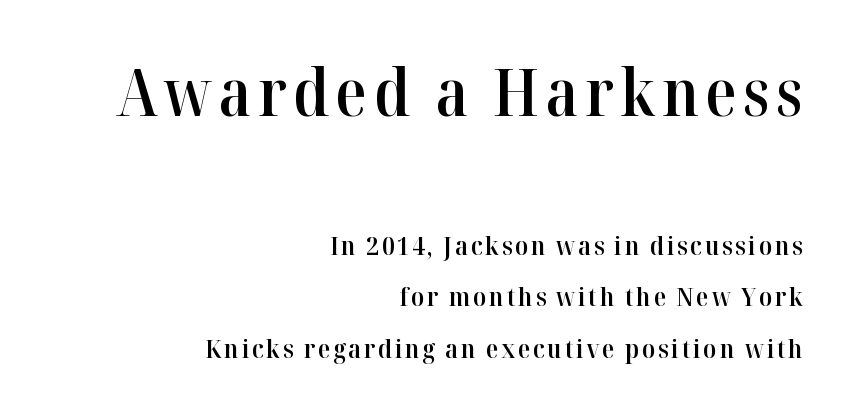
The image shows 65 px semibold serif type, upright; set right-aligned, loose line spacing (1.98x), not underlined; the first (top) block is 2.5x larger; high stroke contrast and a medium x-height.
